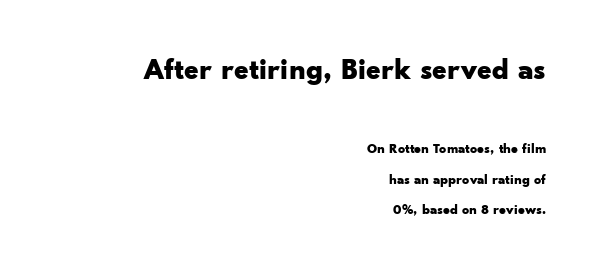
The line texture is even and compact thanks to regular tracking. This is the regular roman posture of the typeface. A great deal of white space separates one row of letters from the next. Decoration check: the copy has no underline. You'd pick this weight for a headline — it's a proper bold.
